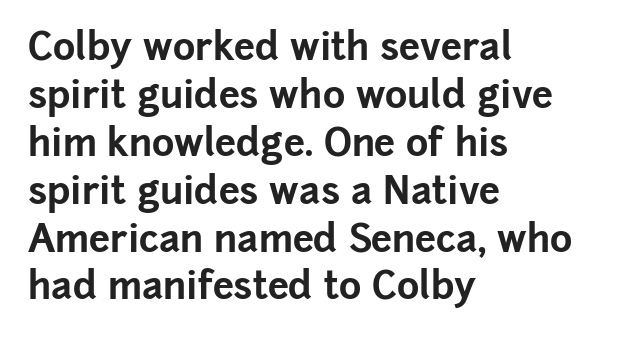
{"serif": "no", "italic": "no", "bold": "yes", "weight": "bold", "width": "normal", "stroke_contrast": "low", "x_height": "medium", "monospaced": "no", "underline": "no", "align": "left", "line_spacing": "normal", "line_spacing_ratio": 1.26, "letter_spacing": "normal", "letter_spacing_em": 0.0, "glyph_px": 38}
